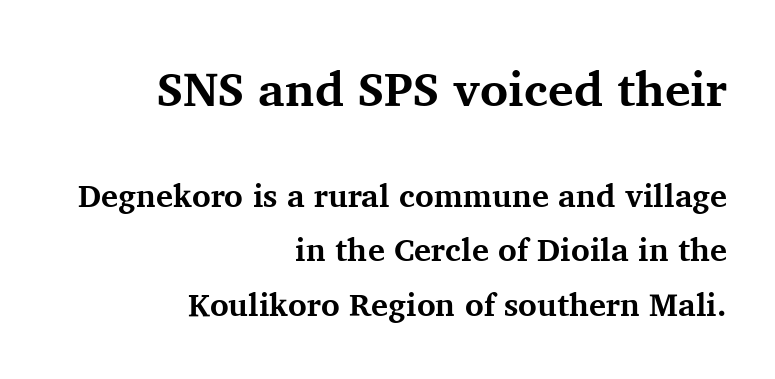
The image shows 48 px bold serif type, upright; set right-aligned, normal line spacing (1.7x), normal letter spacing, not underlined; the first (top) block is 1.5x larger; medium stroke contrast and a medium x-height.
